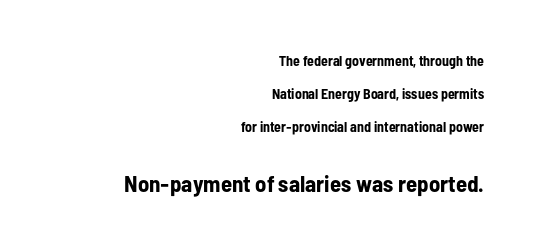
The image shows 23 px bold type, upright; set right-aligned, loose line spacing (2.34x), normal letter spacing, not underlined; the second (bottom) block is 1.64x larger.
